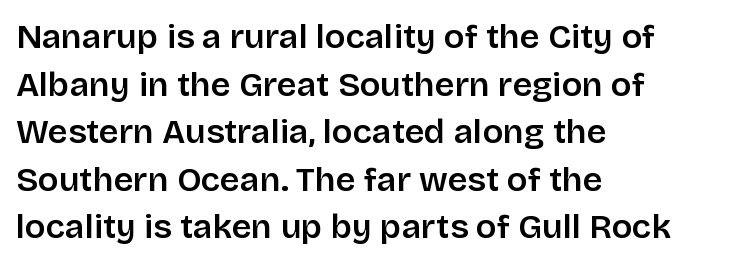
Q: Is the text bold? A: Semi-bold.
Q: Is the text italic (slanted)? A: No, it is upright.
Q: Is the typeface a serif or a sans-serif typeface? A: Sans-serif.
Q: Is the text underlined? A: No.
Q: How is the paragraph aligned? A: Left-aligned.
Q: Is the spacing between letters normal or unusually wide? A: Normal.
Q: Is the spacing between lines tight, normal or loose? A: Normal.
Q: Width (condensed, normal, or wide)? A: Normal.
Q: Stroke contrast? A: Low.
Q: x-height? A: Large.
Q: Monospaced? A: No.
